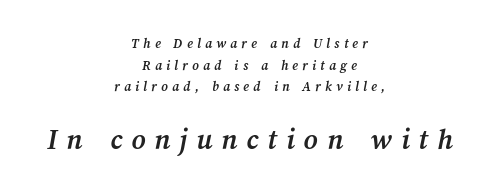
Reading down the block, each line starts at a different indent, mirrored at its end. The letters are spread apart with noticeably loose tracking. Typographic density is high because the face is bold. Note the varied advance widths — an 'i' is clearly narrower than an 'm'. These lines sit exactly where default settings would place them.
